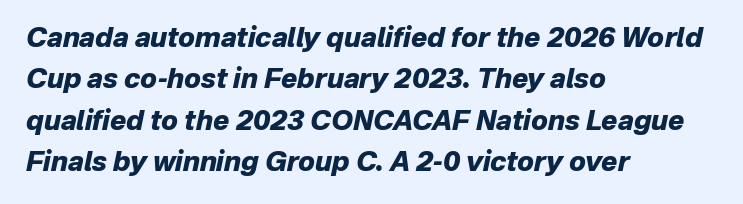
The image shows 27 px bold type, italic (leaning right); set left-aligned, normal line spacing (1.53x), normal letter spacing, not underlined.
